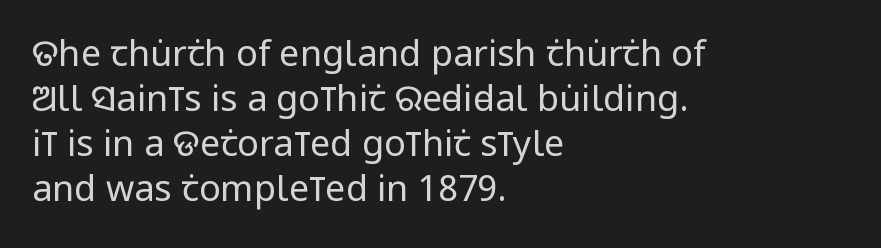
Q: Is the text bold? A: No.
Q: Is the text italic (slanted)? A: No, it is upright.
Q: Is the typeface a serif or a sans-serif typeface? A: Sans-serif.
Q: Is the text underlined? A: No.
Q: How is the paragraph aligned? A: Left-aligned.
Q: Is the spacing between letters normal or unusually wide? A: Normal.
Q: Is the spacing between lines tight, normal or loose? A: Normal.
Q: Width (condensed, normal, or wide)? A: Condensed.
Q: Stroke contrast? A: Low.
Q: x-height? A: Large.
Q: Monospaced? A: No.
